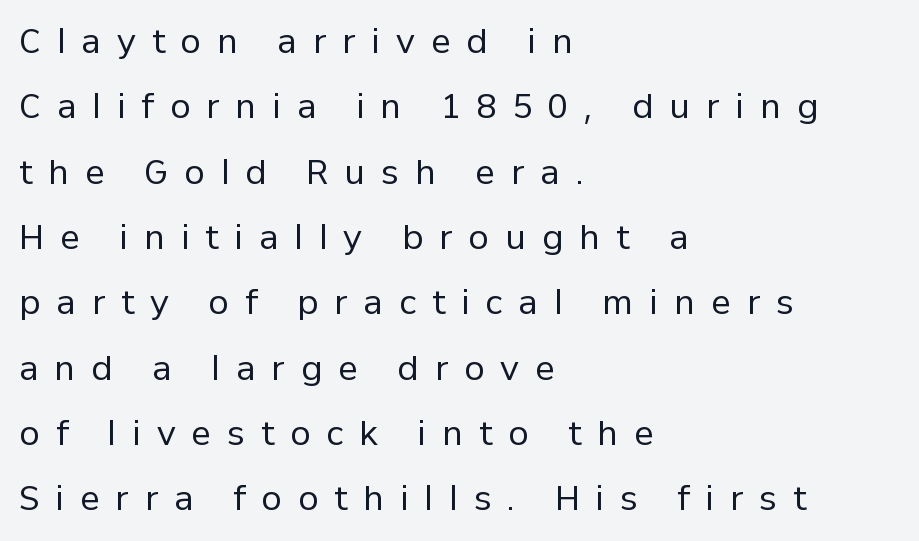
Q: Is the text bold? A: No.
Q: Is the text italic (slanted)? A: No, it is upright.
Q: Is the typeface a serif or a sans-serif typeface? A: Sans-serif.
Q: Is the text underlined? A: No.
Q: How is the paragraph aligned? A: Left-aligned.
Q: Is the spacing between letters normal or unusually wide? A: Unusually wide.
Q: Is the spacing between lines tight, normal or loose? A: Loose.
Q: Width (condensed, normal, or wide)? A: Normal.
Q: Stroke contrast? A: Low.
Q: x-height? A: Medium.
Q: Monospaced? A: No.
